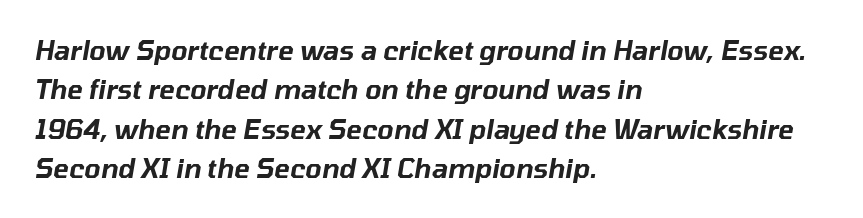
Q: Is the text italic (slanted)? A: Yes, it leans right by about 10 degrees.
Q: Is the text underlined? A: No.
Q: How is the paragraph aligned? A: Left-aligned.
Q: Is the spacing between letters normal or unusually wide? A: Normal.
Q: Is the spacing between lines tight, normal or loose? A: Normal.
